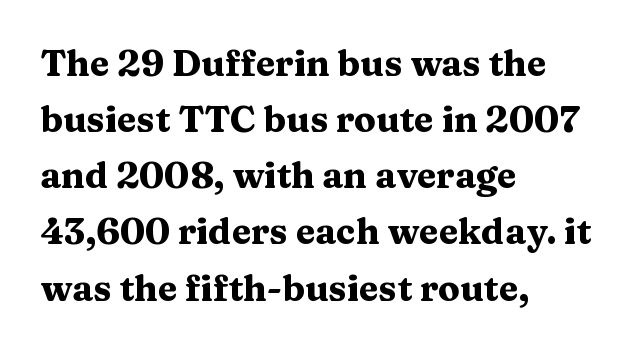
{"serif": "yes", "italic": "no", "bold": "yes", "weight": "heavy", "width": "wide", "stroke_contrast": "medium", "x_height": "medium", "monospaced": "no", "underline": "no", "align": "left", "line_spacing": "normal", "line_spacing_ratio": 1.56, "letter_spacing": "normal", "letter_spacing_em": 0.0, "glyph_px": 36}
